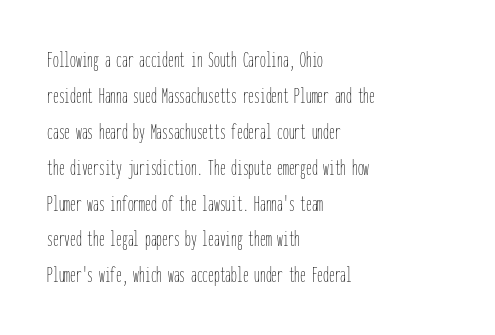
{"italic": "no", "bold": "no", "underline": "no", "align": "left", "line_spacing": "normal", "line_spacing_ratio": 1.56, "letter_spacing": "normal", "letter_spacing_em": 0.0, "glyph_px": 23}
